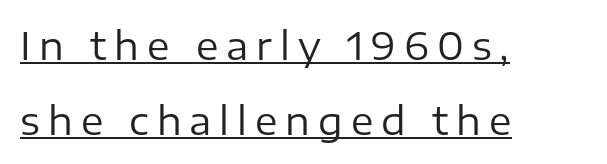
Q: Is the text bold? A: No.
Q: Is the text italic (slanted)? A: No, it is upright.
Q: Is the typeface a serif or a sans-serif typeface? A: Sans-serif.
Q: Is the text underlined? A: Yes.
Q: How is the paragraph aligned? A: Left-aligned.
Q: Is the spacing between letters normal or unusually wide? A: Unusually wide.
Q: Is the spacing between lines tight, normal or loose? A: Loose.
Q: Width (condensed, normal, or wide)? A: Normal.
Q: Stroke contrast? A: Low.
Q: x-height? A: Medium.
Q: Monospaced? A: No.
